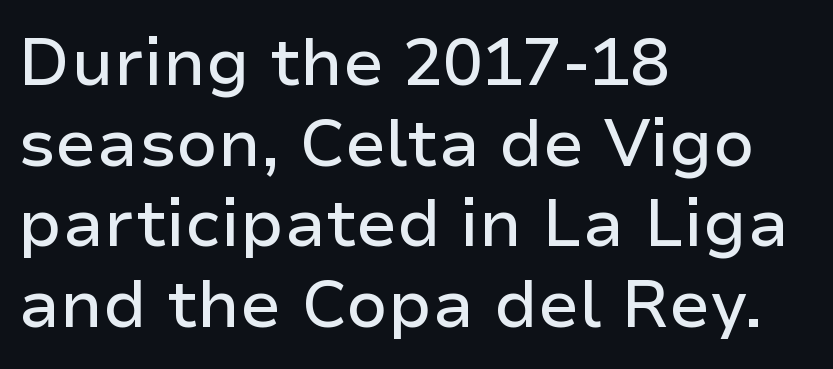
The image shows 66 px sans-serif type, upright; set left-aligned, line spacing 1.22x, normal letter spacing, not underlined; low stroke contrast and a medium x-height.
